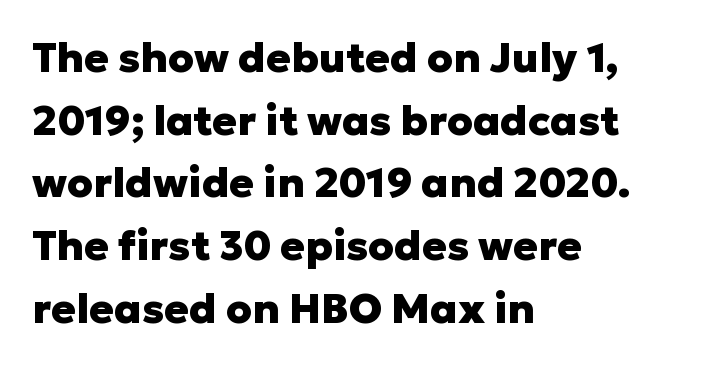
{"serif": "no", "italic": "no", "bold": "yes", "weight": "heavy", "width": "normal", "stroke_contrast": "low", "x_height": "medium", "monospaced": "no", "underline": "no", "align": "left", "line_spacing": "normal", "line_spacing_ratio": 1.53, "letter_spacing": "normal", "letter_spacing_em": 0.0, "glyph_px": 41}
